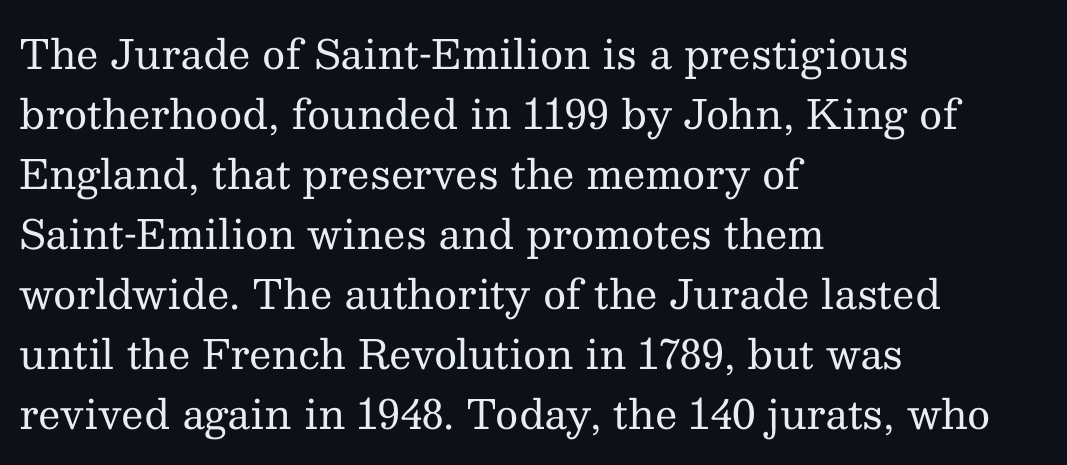
Rendered with straight, roman letterforms. Counters stay open thanks to moderate or lighter strokes. Observe the ordinary spacing: letters are neighbours, not strangers. Every row of glyphs begins at an identical x-position on the left. Words float on clear page, feet unadorned.
